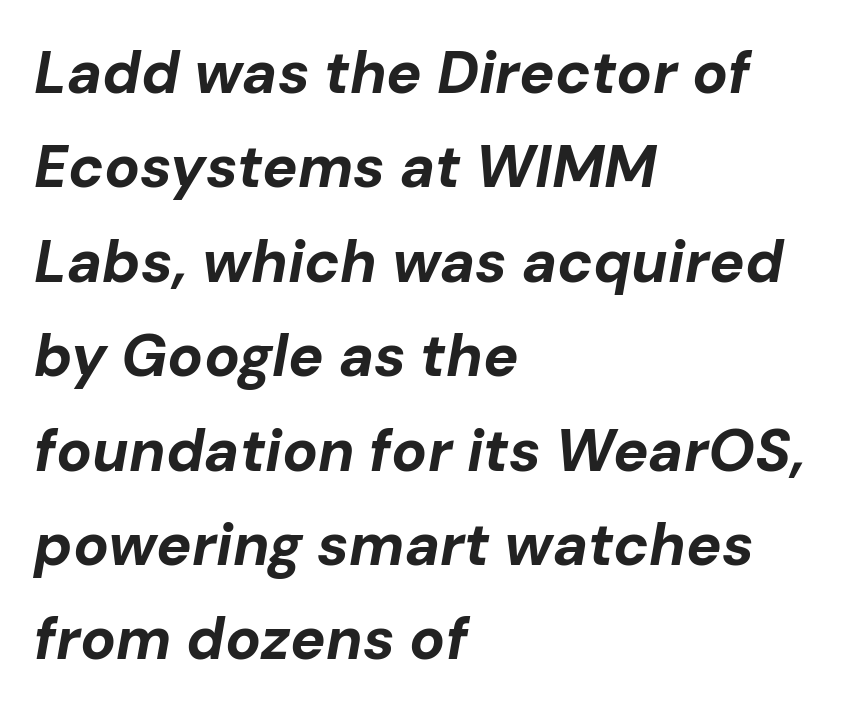
Think of a printed novel: that variable character pitch is what you see here. The type is set solid horizontally, with unmodified tracking. The typography opts for an oblique posture over an upright one. Line beginnings align vertically; line endings do not. Students, observe: this is what conventionally led text looks like.
